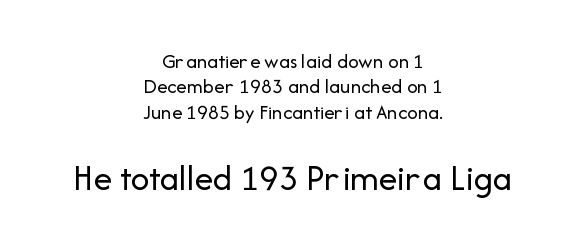
Posture: straight, roman, zero tilt. Each letter keeps its own natural width here, so spacing adapts to shape. Layout note: lines centered. A typesetter would call this zero additional tracking. Heft: none added — not bold. Underline: absent.
